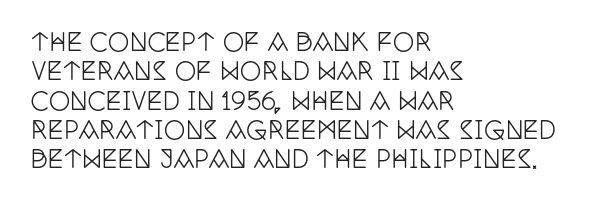
{"italic": "no", "underline": "no", "align": "left", "line_spacing_ratio": 1.22, "letter_spacing": "normal", "letter_spacing_em": 0.0, "glyph_px": 24}
